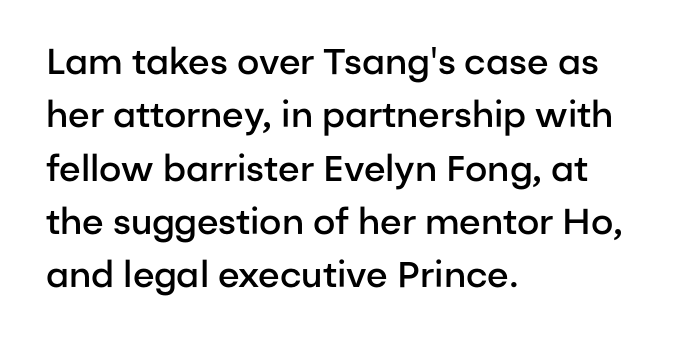
Q: Is the text bold? A: Semi-bold.
Q: Is the text italic (slanted)? A: No, it is upright.
Q: Is the typeface a serif or a sans-serif typeface? A: Sans-serif.
Q: Is the text underlined? A: No.
Q: How is the paragraph aligned? A: Left-aligned.
Q: Is the spacing between letters normal or unusually wide? A: Normal.
Q: Is the spacing between lines tight, normal or loose? A: Normal.
Q: Width (condensed, normal, or wide)? A: Normal.
Q: Stroke contrast? A: Low.
Q: x-height? A: Medium.
Q: Monospaced? A: No.
